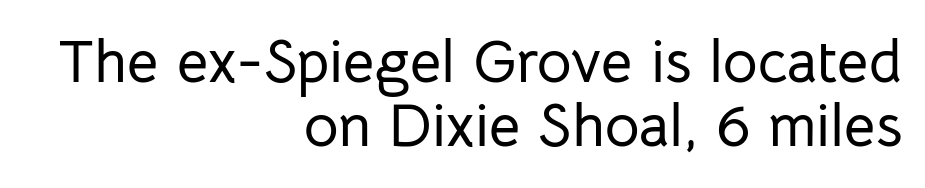
Q: Is the text italic (slanted)? A: No, it is upright.
Q: Is the typeface a serif or a sans-serif typeface? A: Sans-serif.
Q: Is the text underlined? A: No.
Q: How is the paragraph aligned? A: Right-aligned.
Q: Is the spacing between letters normal or unusually wide? A: Normal.
Q: Is the spacing between lines tight, normal or loose? A: Tight.
Q: Width (condensed, normal, or wide)? A: Normal.
Q: Stroke contrast? A: Low.
Q: x-height? A: Medium.
Q: Monospaced? A: No.
